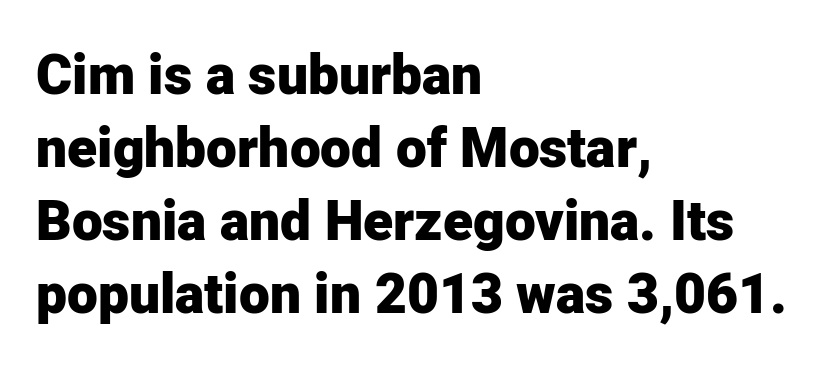
Clear beneath every line of the passage. A dark, heavy texture on the line: the type is bold. The typography opts for an upright posture over an oblique one. Here the designer chose a conventional face with non-uniform glyph widths.
